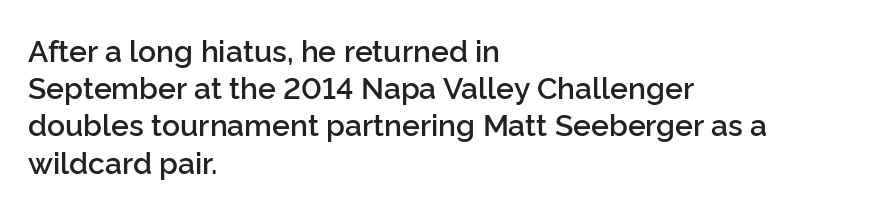
The image shows 30 px semibold sans-serif type, upright; set left-aligned, line spacing 1.24x, normal letter spacing, not underlined; low stroke contrast and a medium x-height.
